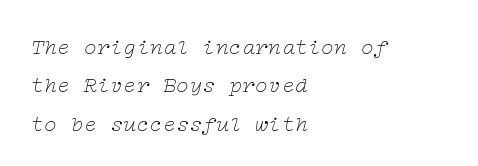
The image shows 22 px text type, italic (leaning right); set left-aligned, line spacing 1.74x, normal letter spacing, not underlined.
